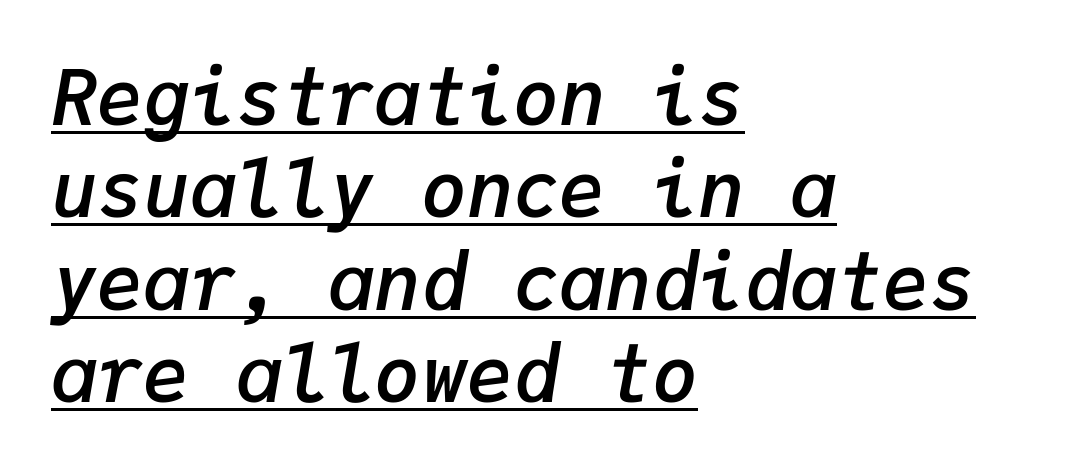
{"italic": "yes", "lean": "right", "slant_degrees": 9, "bold": "semi", "weight": "semibold", "width": "normal", "stroke_contrast": "low", "x_height": "medium", "monospaced": "yes", "underline": "yes", "align": "left", "line_spacing_ratio": 1.2, "letter_spacing": "normal", "letter_spacing_em": 0.0, "glyph_px": 77}
